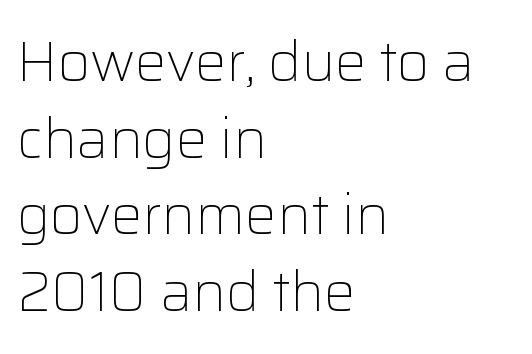
{"serif": "no", "italic": "no", "bold": "no", "weight": "light", "width": "normal", "stroke_contrast": "low", "x_height": "medium", "monospaced": "no", "underline": "no", "align": "left", "line_spacing": "normal", "line_spacing_ratio": 1.37, "letter_spacing": "normal", "letter_spacing_em": 0.0, "glyph_px": 56}
